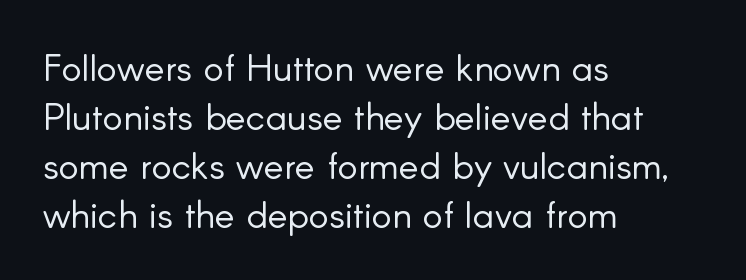
{"serif": "no", "italic": "no", "bold": "no", "weight": "light", "width": "normal", "stroke_contrast": "low", "x_height": "small", "monospaced": "no", "underline": "no", "align": "left", "line_spacing": "normal", "line_spacing_ratio": 1.29, "letter_spacing": "normal", "letter_spacing_em": 0.0, "glyph_px": 38}
